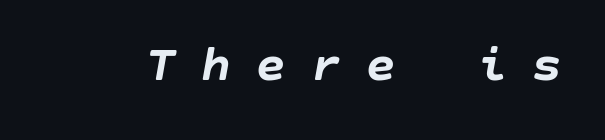
Q: Is the text bold? A: Yes.
Q: Is the text italic (slanted)? A: Yes, it leans right by about 10 degrees.
Q: Is the text underlined? A: No.
Q: Is the spacing between letters normal or unusually wide? A: Unusually wide.
Q: Width (condensed, normal, or wide)? A: Normal.
Q: Stroke contrast? A: Low.
Q: x-height? A: Large.
